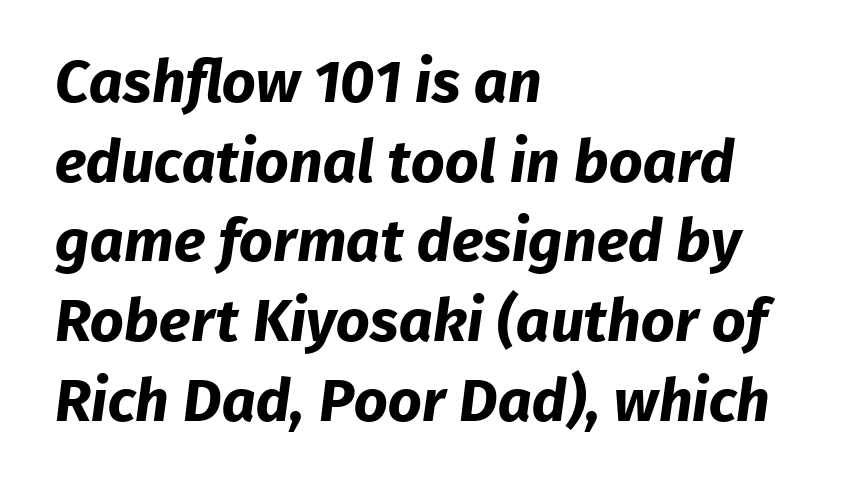
The image shows 59 px bold sans-serif type; set left-aligned, normal line spacing (1.35x), normal letter spacing, not underlined; low stroke contrast and a medium x-height.
